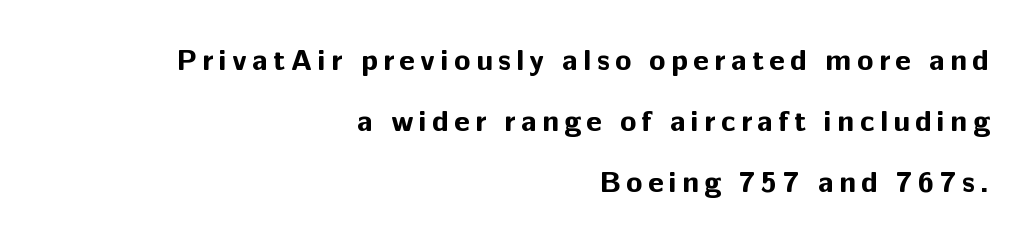
A great deal of white space separates one row of letters from the next. Regarding serifs, this sample does without them. Looks like regular typesetting: each glyph gets only the width it needs. Heavy, bold letterforms. A bare baseline throughout the passage. The typography opts for an upright posture over an oblique one.
